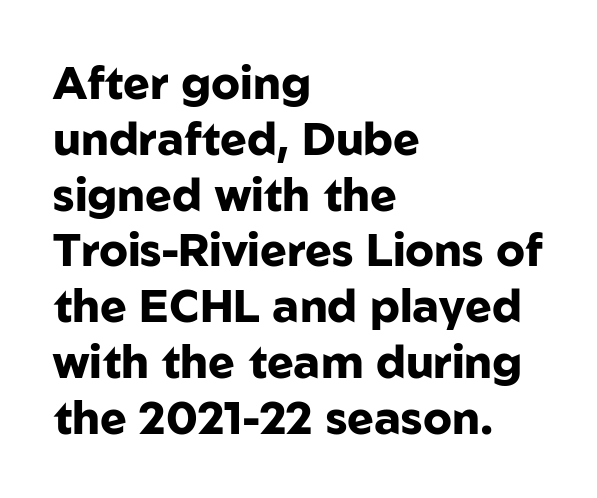
{"serif": "no", "italic": "no", "bold": "yes", "weight": "heavy", "width": "normal", "stroke_contrast": "low", "x_height": "medium", "monospaced": "no", "underline": "no", "align": "left", "line_spacing_ratio": 1.24, "letter_spacing": "normal", "letter_spacing_em": 0.0, "glyph_px": 45}
